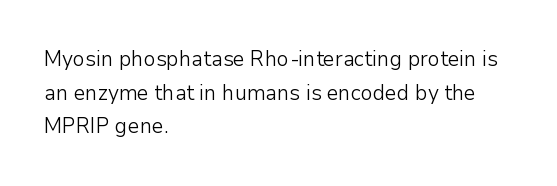
The image shows 21 px text type, upright; set left-aligned, normal line spacing (1.6x), normal letter spacing, not underlined.
